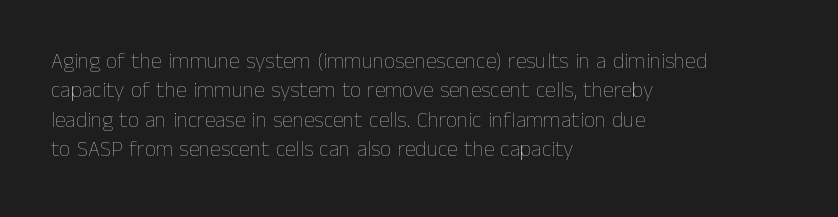
The image shows 22 px text type, upright; set left-aligned, normal line spacing (1.33x), normal letter spacing, not underlined.
